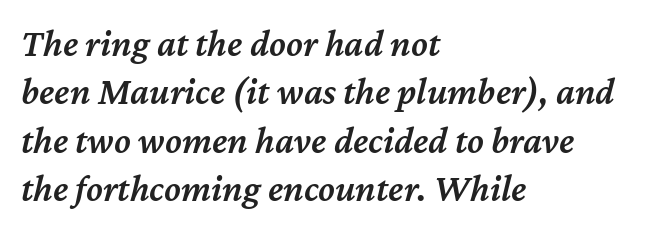
{"italic": "yes", "lean": "right", "slant_degrees": 12, "bold": "semi", "weight": "semibold", "width": "normal", "stroke_contrast": "medium", "x_height": "medium", "monospaced": "no", "underline": "no", "align": "left", "line_spacing": "normal", "line_spacing_ratio": 1.27, "letter_spacing": "normal", "letter_spacing_em": 0.0, "glyph_px": 38}
